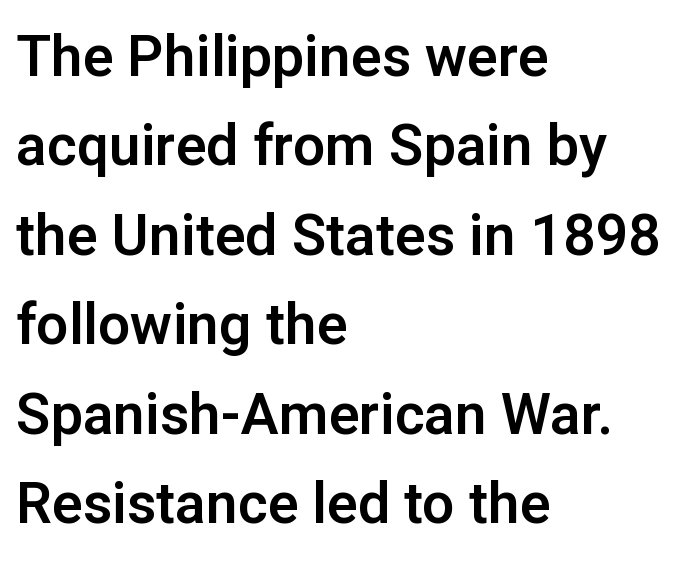
The image shows 57 px sans-serif type, upright; set left-aligned, normal line spacing (1.57x), normal letter spacing, not underlined; low stroke contrast and a medium x-height.
